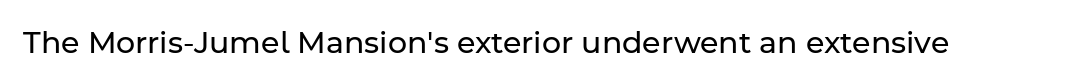
Q: Is the text bold? A: No.
Q: Is the text italic (slanted)? A: No, it is upright.
Q: Is the typeface a serif or a sans-serif typeface? A: Sans-serif.
Q: Is the text underlined? A: No.
Q: Is the spacing between letters normal or unusually wide? A: Normal.
Q: Width (condensed, normal, or wide)? A: Normal.
Q: Stroke contrast? A: Low.
Q: x-height? A: Medium.
Q: Monospaced? A: No.
